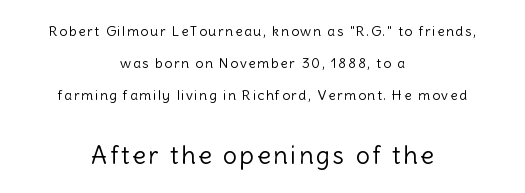
The image shows 25 px text type, upright; set centered, loose line spacing (2.3x), not underlined; the second (bottom) block is 1.79x larger.
